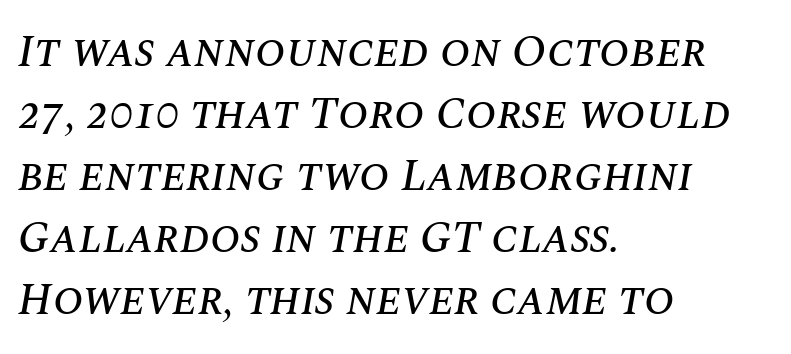
The image shows 45 px text type, italic (leaning right); set left-aligned, normal line spacing (1.38x), normal letter spacing, not underlined; medium stroke contrast and a large x-height.
